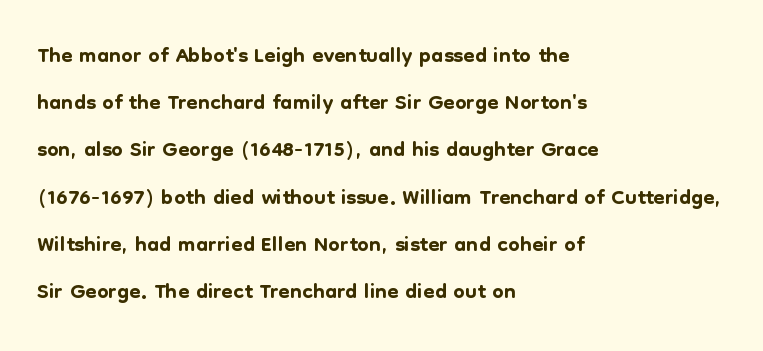
{"serif": "no", "italic": "no", "width": "normal", "stroke_contrast": "low", "x_height": "medium", "monospaced": "no", "underline": "no", "align": "left", "line_spacing": "normal", "line_spacing_ratio": 1.43, "letter_spacing": "normal", "letter_spacing_em": 0.0, "glyph_px": 33}
